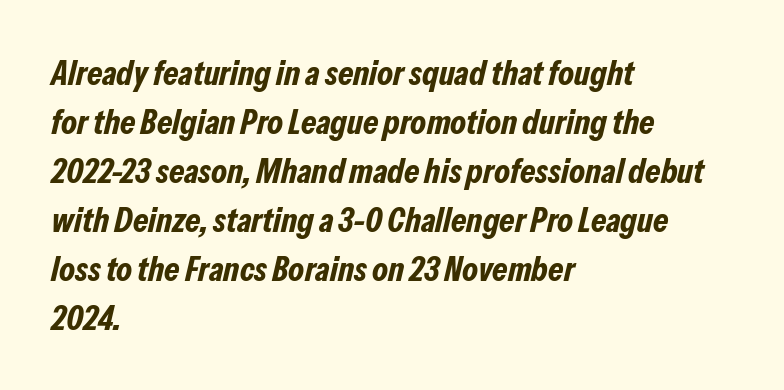
{"italic": "yes", "lean": "right", "slant_degrees": 13, "bold": "yes", "weight": "bold", "width": "condensed", "stroke_contrast": "low", "x_height": "medium", "monospaced": "no", "underline": "no", "align": "left", "line_spacing": "normal", "line_spacing_ratio": 1.4, "letter_spacing": "normal", "letter_spacing_em": 0.0, "glyph_px": 35}
